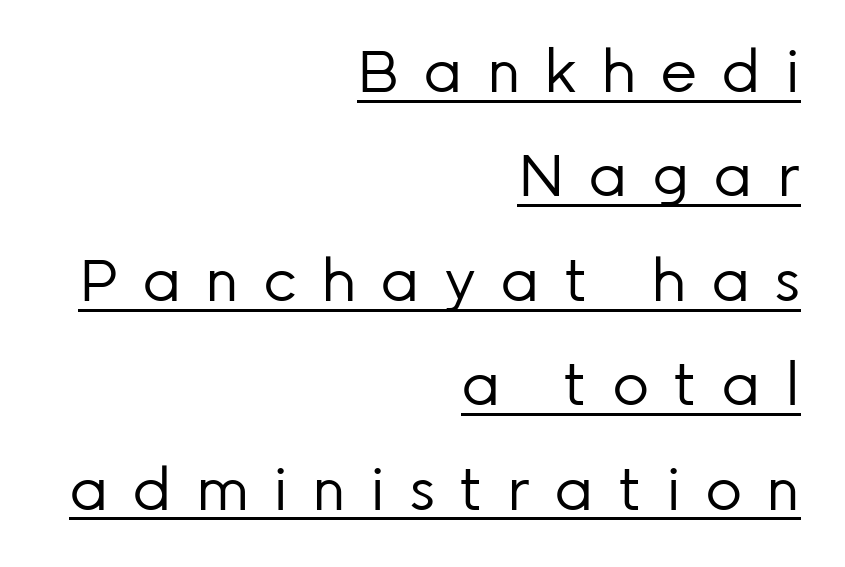
Q: Is the text bold? A: No.
Q: Is the text italic (slanted)? A: No, it is upright.
Q: Is the typeface a serif or a sans-serif typeface? A: Sans-serif.
Q: Is the text underlined? A: Yes.
Q: How is the paragraph aligned? A: Right-aligned.
Q: Is the spacing between letters normal or unusually wide? A: Unusually wide.
Q: Width (condensed, normal, or wide)? A: Normal.
Q: Stroke contrast? A: Low.
Q: x-height? A: Medium.
Q: Monospaced? A: No.
